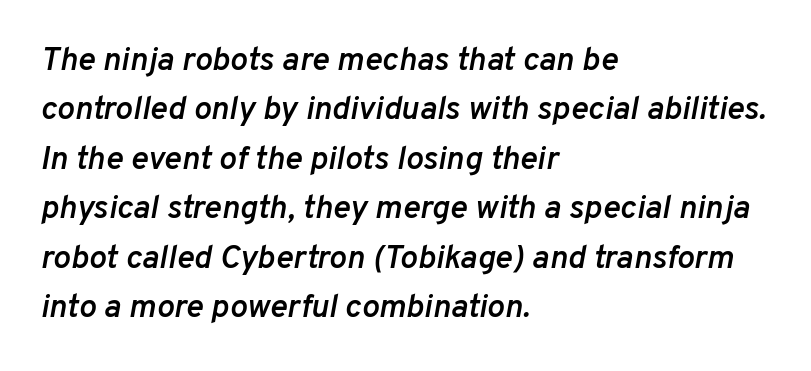
{"italic": "yes", "lean": "right", "slant_degrees": 10, "bold": "semi", "weight": "semibold", "width": "normal", "stroke_contrast": "low", "x_height": "medium", "monospaced": "no", "underline": "no", "align": "left", "line_spacing": "normal", "line_spacing_ratio": 1.5, "letter_spacing": "normal", "letter_spacing_em": 0.0, "glyph_px": 33}
